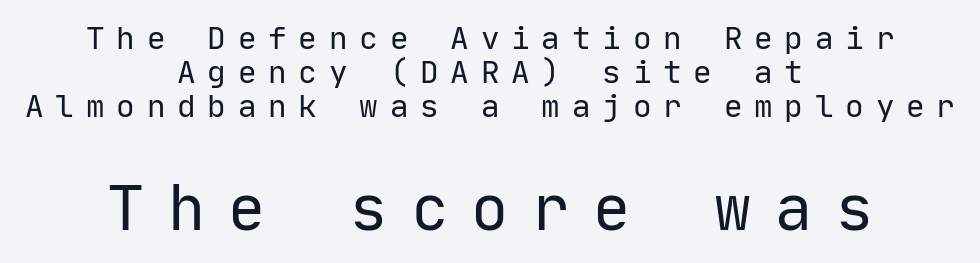
Q: Is the text bold? A: No.
Q: Is the text italic (slanted)? A: No, it is upright.
Q: Is the typeface a serif or a sans-serif typeface? A: Sans-serif.
Q: Is the text underlined? A: No.
Q: How is the paragraph aligned? A: Centered.
Q: Is the spacing between letters normal or unusually wide? A: Unusually wide.
Q: Is the spacing between lines tight, normal or loose? A: Tight.
Q: Which block of text is set in a larger size, the first (top) or the second (bottom)? A: The second (bottom) one.
Q: Width (condensed, normal, or wide)? A: Normal.
Q: Stroke contrast? A: Low.
Q: x-height? A: Medium.
Q: Monospaced? A: Yes.
